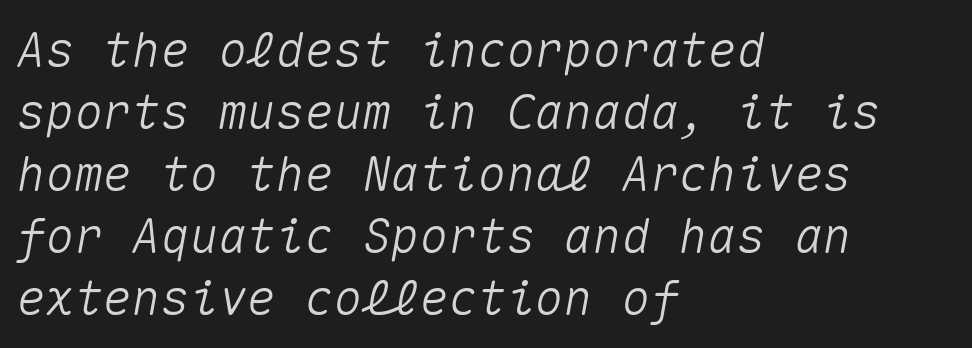
Q: Is the text italic (slanted)? A: Yes, it leans right by about 10 degrees.
Q: Is the text underlined? A: No.
Q: How is the paragraph aligned? A: Left-aligned.
Q: Is the spacing between letters normal or unusually wide? A: Normal.
Q: Is the spacing between lines tight, normal or loose? A: Normal.
Q: Width (condensed, normal, or wide)? A: Normal.
Q: Stroke contrast? A: Medium.
Q: x-height? A: Medium.
Q: Monospaced? A: Yes.
